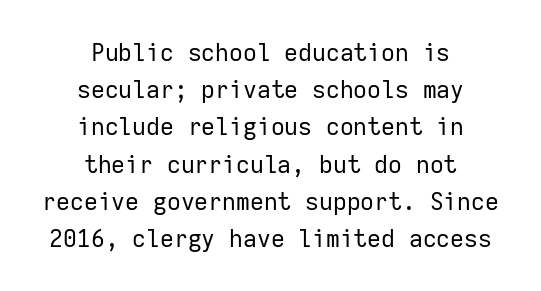
{"italic": "no", "bold": "no", "underline": "no", "align": "center", "line_spacing": "normal", "line_spacing_ratio": 1.55, "letter_spacing": "normal", "letter_spacing_em": 0.0, "glyph_px": 24}
